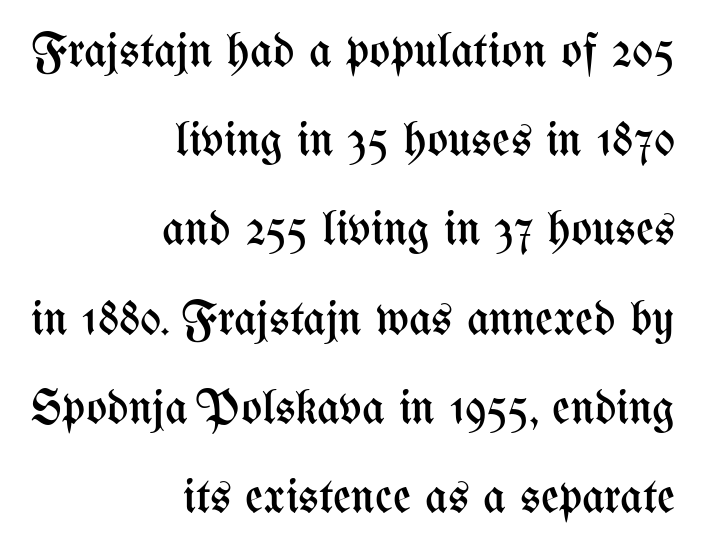
Note the varied advance widths — an 'i' is clearly narrower than an 'm'. Tracking value appears to be zero — textbook default spacing. The typesetter chose a ragged-left arrangement here. Descenders hang freely into open space.
